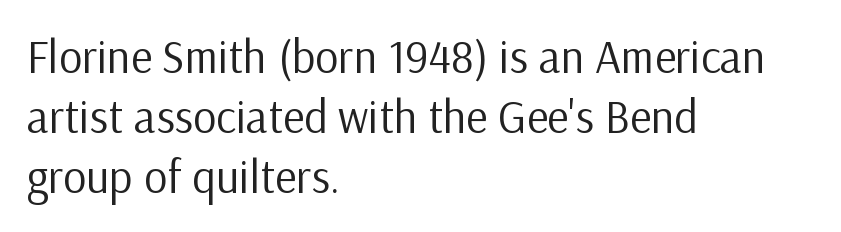
Letters rest on an invisible, unmarked baseline. A typesetter would call this proportional, since set widths differ per character. This rendering uses left alignment, leaving the right contour irregular. No extra ink here — the face is not bold.
